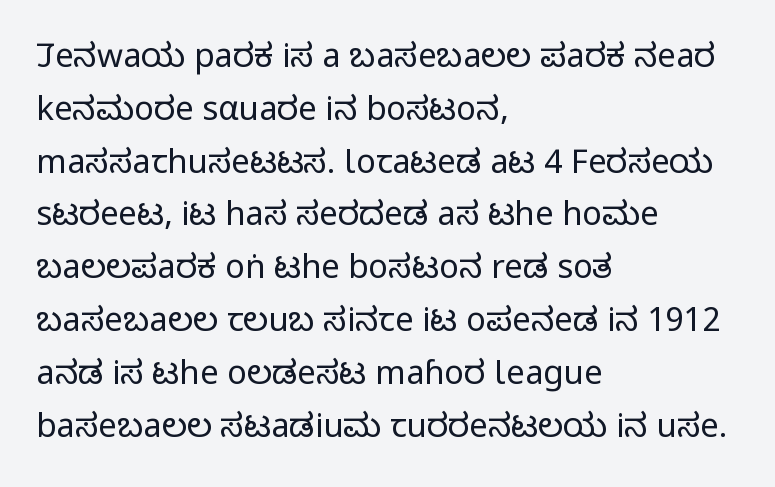
Q: Is the text bold? A: No.
Q: Is the text italic (slanted)? A: No, it is upright.
Q: Is the typeface a serif or a sans-serif typeface? A: Sans-serif.
Q: Is the text underlined? A: No.
Q: How is the paragraph aligned? A: Left-aligned.
Q: Is the spacing between letters normal or unusually wide? A: Normal.
Q: Is the spacing between lines tight, normal or loose? A: Normal.
Q: Width (condensed, normal, or wide)? A: Condensed.
Q: Stroke contrast? A: Low.
Q: x-height? A: Large.
Q: Monospaced? A: No.
